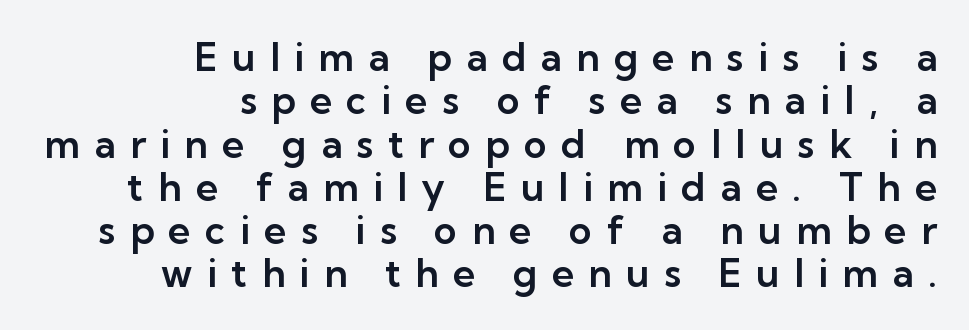
I'd call this a sans setting — the letters go barefoot. Designer's note — italics off, roman on. Leftover space on each line is placed entirely before the opening word. Nobody drew a line under any word here. The tracking jumps out immediately: characters are airy and widely separated. These lines are rendered in a variable-pitch font.
